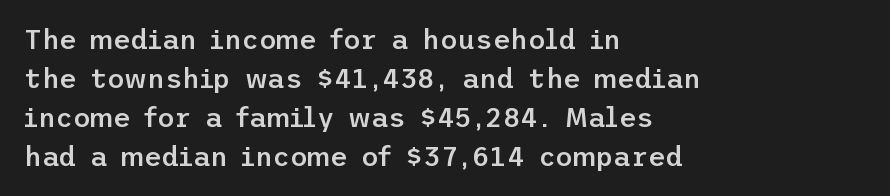
{"italic": "no", "bold": "semi", "underline": "no", "align": "left", "line_spacing": "normal", "line_spacing_ratio": 1.44, "letter_spacing": "normal", "letter_spacing_em": 0.0, "glyph_px": 27}
